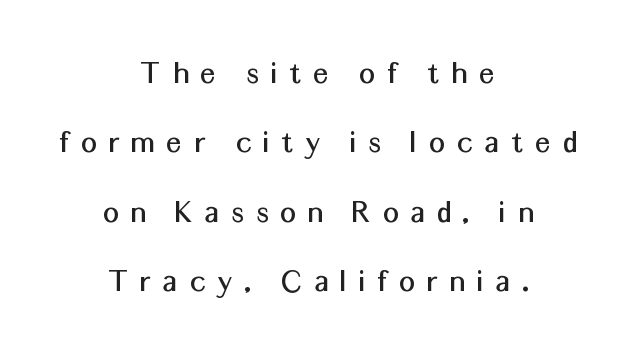
Q: Is the text italic (slanted)? A: No, it is upright.
Q: Is the typeface a serif or a sans-serif typeface? A: Sans-serif.
Q: Is the text underlined? A: No.
Q: How is the paragraph aligned? A: Centered.
Q: Is the spacing between letters normal or unusually wide? A: Unusually wide.
Q: Is the spacing between lines tight, normal or loose? A: Loose.
Q: Width (condensed, normal, or wide)? A: Normal.
Q: Stroke contrast? A: Medium.
Q: x-height? A: Medium.
Q: Monospaced? A: No.
